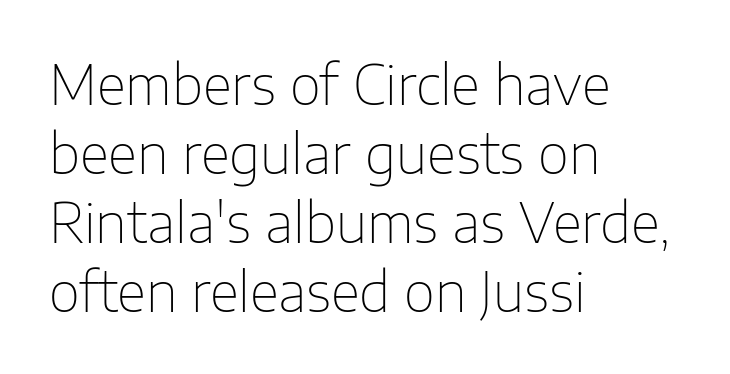
The font family rendered here belongs to the sans-serif group. The zone under the glyphs is completely vacant. Leftover space on each line is placed entirely after the last word. Nothing heavy about these letters — not bold at all. Varying glyph widths throughout — classic text-font behaviour. Is the letter spacing exaggerated? No — it looks like the ordinary default.
